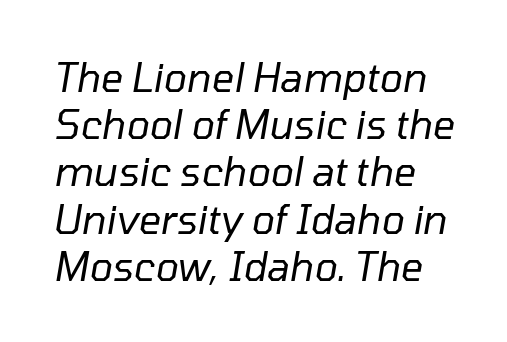
{"italic": "yes", "lean": "right", "slant_degrees": 10, "bold": "no", "weight": "regular", "width": "normal", "stroke_contrast": "low", "x_height": "medium", "monospaced": "no", "underline": "no", "line_spacing_ratio": 1.21, "letter_spacing": "normal", "letter_spacing_em": 0.0, "glyph_px": 39}
